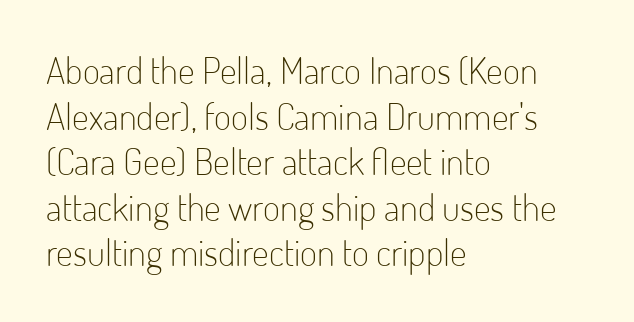
The image shows 37 px light, condensed sans-serif type, upright; set left-aligned, line spacing 1.23x, normal letter spacing, not underlined; low stroke contrast and a small x-height.
